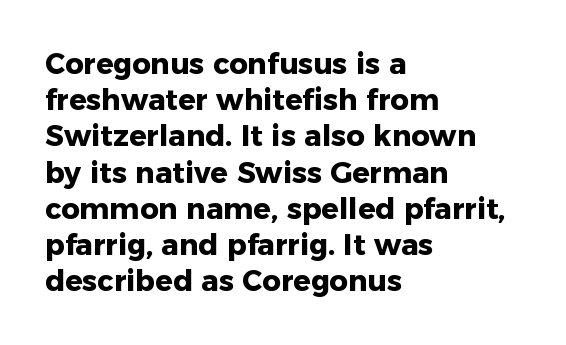
{"serif": "no", "italic": "no", "bold": "yes", "weight": "heavy", "width": "normal", "stroke_contrast": "low", "x_height": "medium", "monospaced": "no", "underline": "no", "align": "left", "line_spacing": "normal", "line_spacing_ratio": 1.25, "letter_spacing": "normal", "letter_spacing_em": 0.0, "glyph_px": 29}
